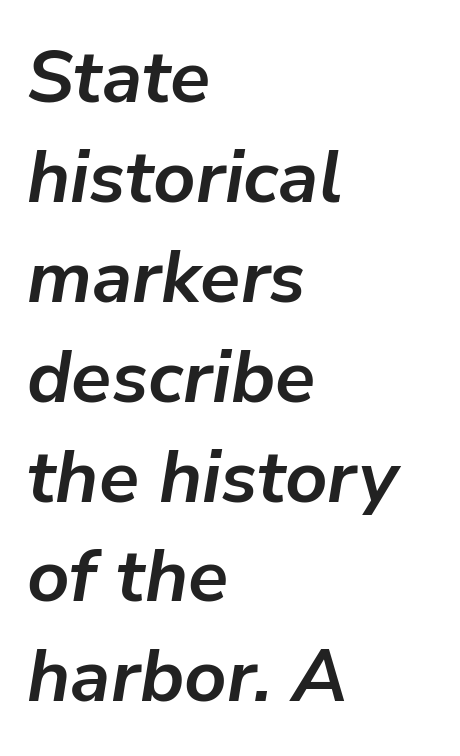
Q: Is the text bold? A: Yes.
Q: Is the text italic (slanted)? A: Yes, it leans right by about 9 degrees.
Q: Is the text underlined? A: No.
Q: How is the paragraph aligned? A: Left-aligned.
Q: Is the spacing between letters normal or unusually wide? A: Normal.
Q: Is the spacing between lines tight, normal or loose? A: Normal.
Q: Width (condensed, normal, or wide)? A: Normal.
Q: Stroke contrast? A: Low.
Q: x-height? A: Medium.
Q: Monospaced? A: No.
